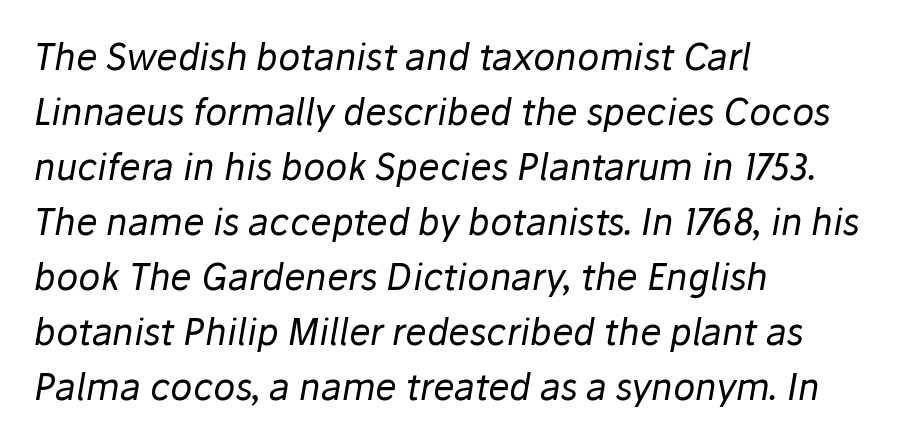
Q: Is the text bold? A: No.
Q: Is the text italic (slanted)? A: Yes, it leans right by about 10 degrees.
Q: Is the text underlined? A: No.
Q: How is the paragraph aligned? A: Left-aligned.
Q: Is the spacing between letters normal or unusually wide? A: Normal.
Q: Is the spacing between lines tight, normal or loose? A: Normal.
Q: Width (condensed, normal, or wide)? A: Normal.
Q: Stroke contrast? A: Low.
Q: x-height? A: Medium.
Q: Monospaced? A: No.
